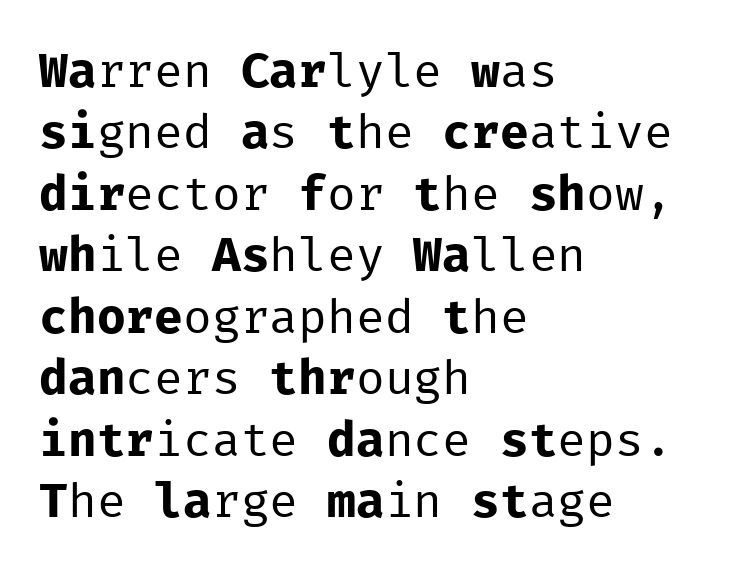
Q: Is the text bold? A: No.
Q: Is the text italic (slanted)? A: No, it is upright.
Q: Is the typeface a serif or a sans-serif typeface? A: Sans-serif.
Q: Is the text underlined? A: No.
Q: How is the paragraph aligned? A: Left-aligned.
Q: Is the spacing between letters normal or unusually wide? A: Normal.
Q: Is the spacing between lines tight, normal or loose? A: Normal.
Q: Width (condensed, normal, or wide)? A: Normal.
Q: Stroke contrast? A: Low.
Q: x-height? A: Medium.
Q: Monospaced? A: Yes.
